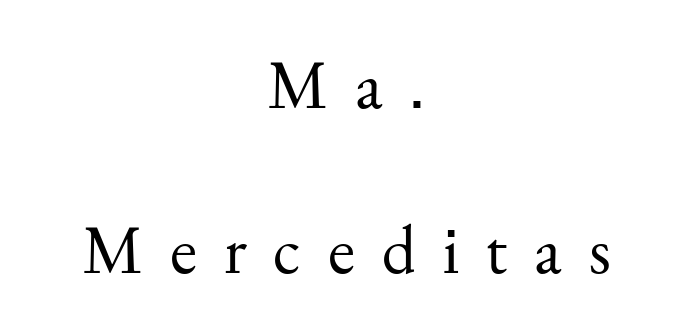
{"serif": "yes", "italic": "no", "bold": "no", "weight": "regular", "width": "normal", "stroke_contrast": "medium", "x_height": "small", "monospaced": "no", "underline": "no", "align": "center", "line_spacing": "loose", "line_spacing_ratio": 2.39, "letter_spacing": "wide", "letter_spacing_em": 0.39, "glyph_px": 69}
